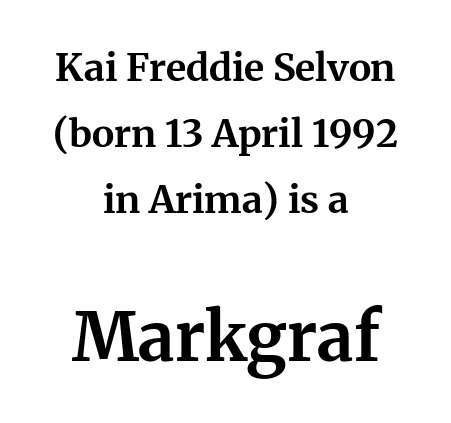
Q: Is the text bold? A: Yes.
Q: Is the text italic (slanted)? A: No, it is upright.
Q: Is the typeface a serif or a sans-serif typeface? A: Serif.
Q: Is the text underlined? A: No.
Q: How is the paragraph aligned? A: Centered.
Q: Is the spacing between letters normal or unusually wide? A: Normal.
Q: Which block of text is set in a larger size, the first (top) or the second (bottom)? A: The second (bottom) one.
Q: Width (condensed, normal, or wide)? A: Normal.
Q: Stroke contrast? A: Medium.
Q: x-height? A: Medium.
Q: Monospaced? A: No.
